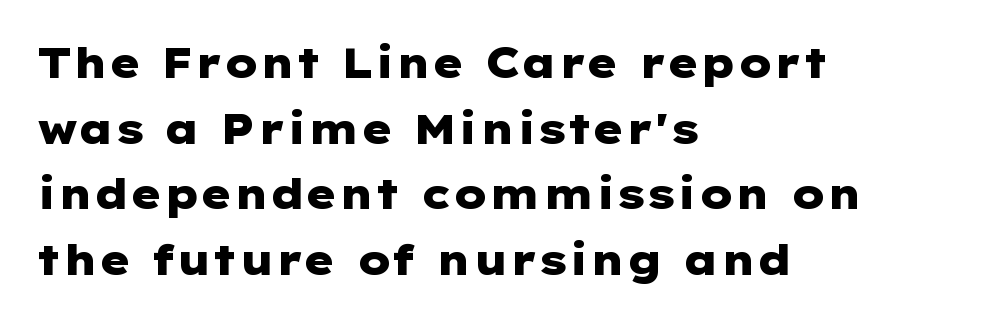
The lines sit at an ordinary, default distance from one another. The font family rendered here belongs to the sans-serif group. These lines were composed using upright roman letters. Descender tails drop into unmarked territory. Characters follow at the spacing the type designer built in.
